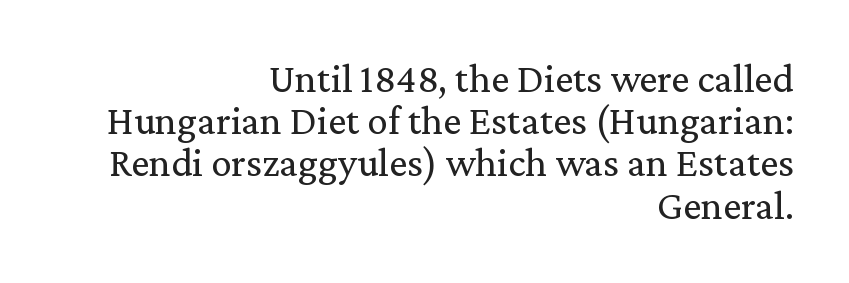
The block of text is dense from top to bottom, with scant space between rows. The typography opts for an upright posture over an oblique one. Note the varied advance widths — an 'i' is clearly narrower than an 'm'. Weight: not bold — regular or lighter.
